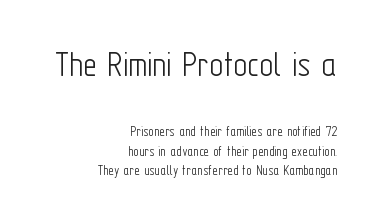
{"serif": "no", "italic": "no", "bold": "no", "weight": "light", "width": "condensed", "stroke_contrast": "low", "x_height": "medium", "monospaced": "no", "underline": "no", "align": "right", "line_spacing": "normal", "line_spacing_ratio": 1.29, "letter_spacing": "normal", "letter_spacing_em": 0.0, "larger_block": "first", "size_ratio": 2.53, "glyph_px": 38}
